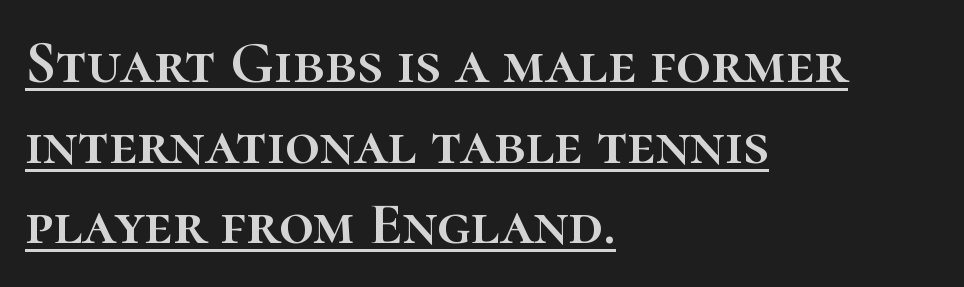
Q: Is the text italic (slanted)? A: No, it is upright.
Q: Is the text underlined? A: Yes.
Q: How is the paragraph aligned? A: Left-aligned.
Q: Is the spacing between letters normal or unusually wide? A: Normal.
Q: Is the spacing between lines tight, normal or loose? A: Normal.
Q: Width (condensed, normal, or wide)? A: Normal.
Q: Stroke contrast? A: High.
Q: x-height? A: Medium.
Q: Monospaced? A: No.
